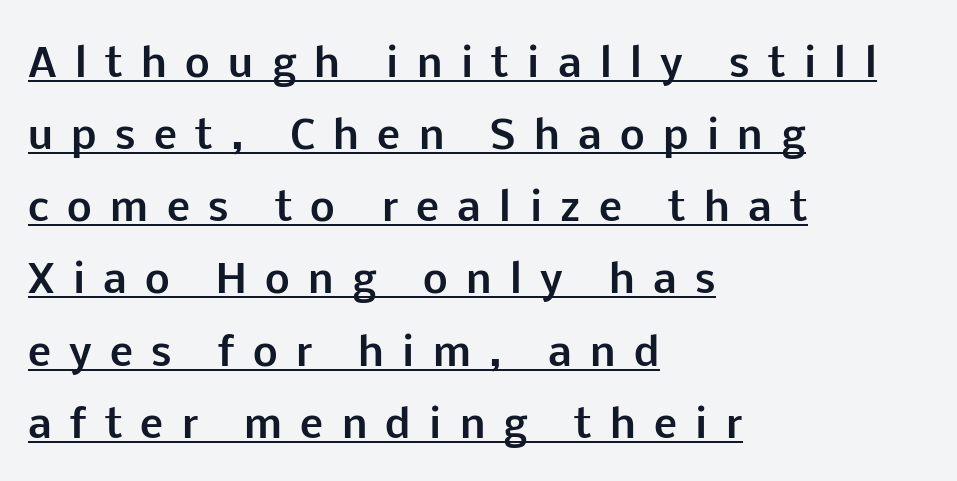
The image shows 39 px bold sans-serif type, upright; set left-aligned, line spacing 1.85x, unusually wide letter spacing (+0.47 em), underlined; low stroke contrast and a medium x-height.
